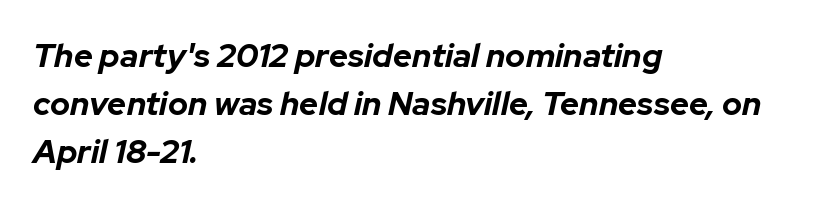
Q: Is the text bold? A: Yes.
Q: Is the text italic (slanted)? A: Yes, it leans right by about 12 degrees.
Q: Is the text underlined? A: No.
Q: How is the paragraph aligned? A: Left-aligned.
Q: Is the spacing between letters normal or unusually wide? A: Normal.
Q: Is the spacing between lines tight, normal or loose? A: Normal.
Q: Width (condensed, normal, or wide)? A: Normal.
Q: Stroke contrast? A: Low.
Q: x-height? A: Medium.
Q: Monospaced? A: No.
